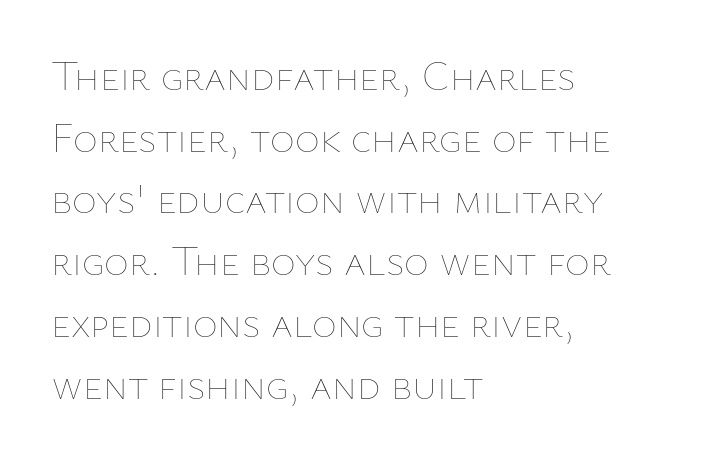
{"italic": "no", "bold": "no", "weight": "thin", "width": "normal", "stroke_contrast": "low", "x_height": "medium", "monospaced": "no", "underline": "no", "align": "left", "line_spacing": "normal", "line_spacing_ratio": 1.47, "letter_spacing": "normal", "letter_spacing_em": 0.0, "glyph_px": 42}
